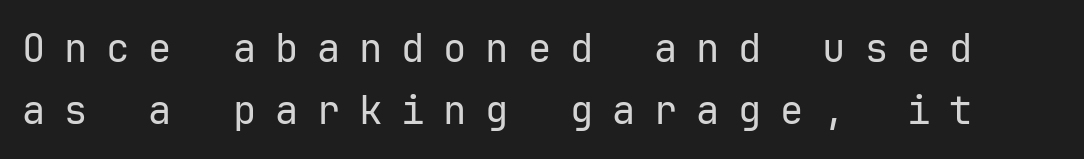
Q: Is the text bold? A: No.
Q: Is the text italic (slanted)? A: No, it is upright.
Q: Is the typeface a serif or a sans-serif typeface? A: Sans-serif.
Q: Is the text underlined? A: No.
Q: Is the spacing between letters normal or unusually wide? A: Unusually wide.
Q: Is the spacing between lines tight, normal or loose? A: Normal.
Q: Width (condensed, normal, or wide)? A: Normal.
Q: Stroke contrast? A: Low.
Q: x-height? A: Medium.
Q: Monospaced? A: Yes.
